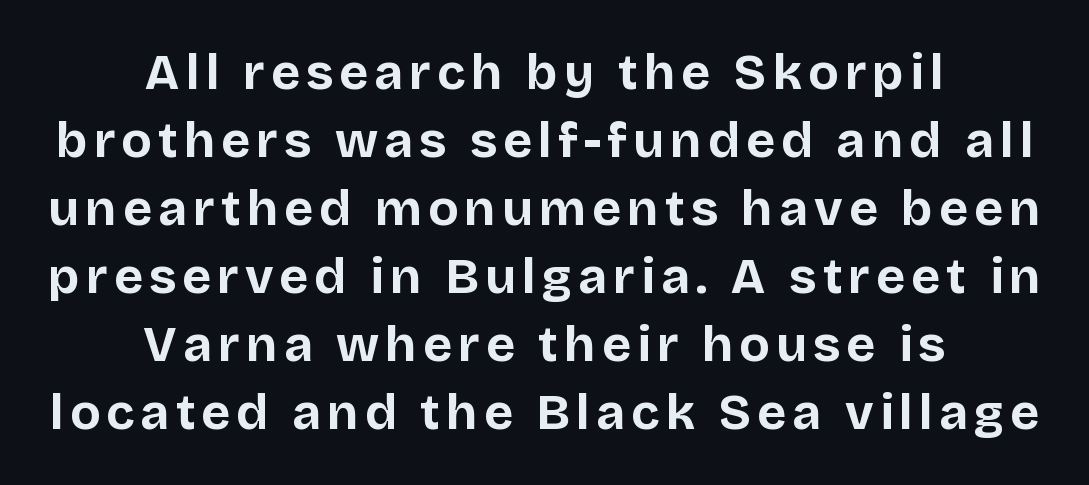
Each letter keeps its own natural width here, so spacing adapts to shape. In terms of letterform style, serifs are entirely absent. Successive baselines arrive at the customary interval. The passage shown is not underscored anywhere.
